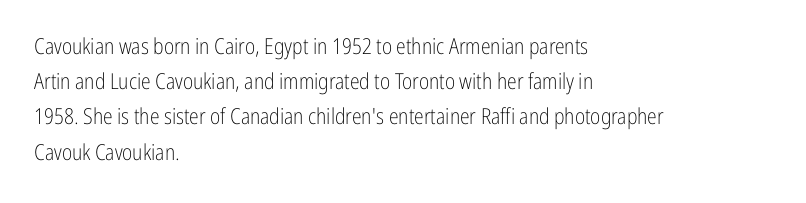
{"italic": "no", "bold": "no", "underline": "no", "align": "left", "line_spacing": "normal", "line_spacing_ratio": 1.6, "letter_spacing": "normal", "letter_spacing_em": 0.0, "glyph_px": 22}
